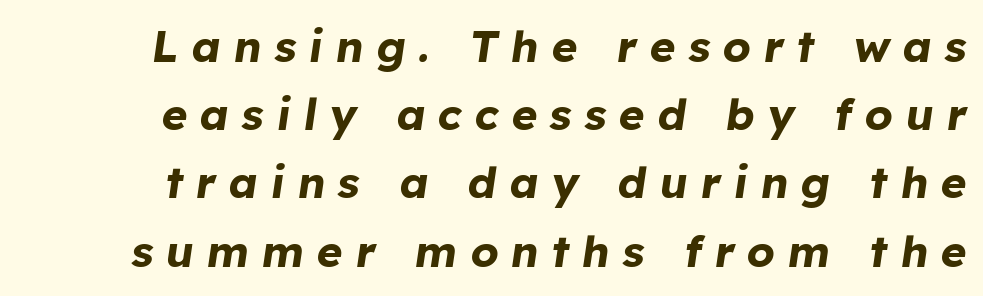
Q: Is the text bold? A: Yes.
Q: Is the text italic (slanted)? A: Yes, it leans right by about 8 degrees.
Q: Is the text underlined? A: No.
Q: Is the spacing between letters normal or unusually wide? A: Unusually wide.
Q: Is the spacing between lines tight, normal or loose? A: Normal.
Q: Width (condensed, normal, or wide)? A: Normal.
Q: Stroke contrast? A: Low.
Q: x-height? A: Medium.
Q: Monospaced? A: No.
